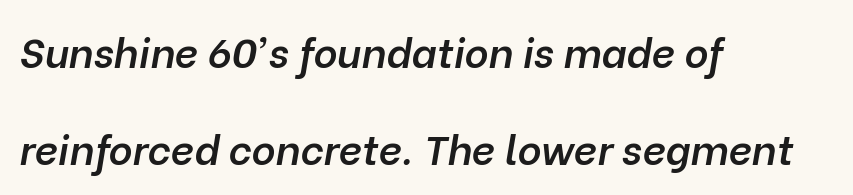
{"italic": "yes", "lean": "right", "slant_degrees": 10, "bold": "semi", "weight": "semibold", "width": "normal", "stroke_contrast": "low", "x_height": "medium", "monospaced": "no", "underline": "no", "align": "left", "line_spacing": "loose", "line_spacing_ratio": 2.37, "letter_spacing": "normal", "letter_spacing_em": 0.0, "glyph_px": 41}
